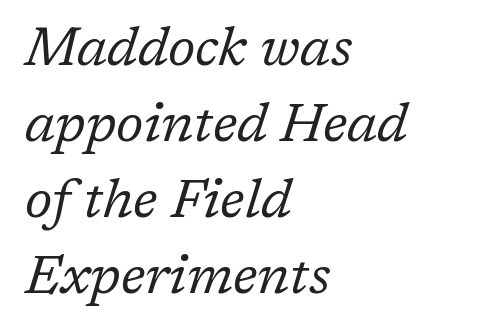
Q: Is the text bold? A: No.
Q: Is the text italic (slanted)? A: Yes, it leans right by about 17 degrees.
Q: Is the typeface a serif or a sans-serif typeface? A: Serif.
Q: Is the text underlined? A: No.
Q: How is the paragraph aligned? A: Left-aligned.
Q: Is the spacing between letters normal or unusually wide? A: Normal.
Q: Is the spacing between lines tight, normal or loose? A: Normal.
Q: Width (condensed, normal, or wide)? A: Normal.
Q: Stroke contrast? A: Low.
Q: x-height? A: Medium.
Q: Monospaced? A: No.
